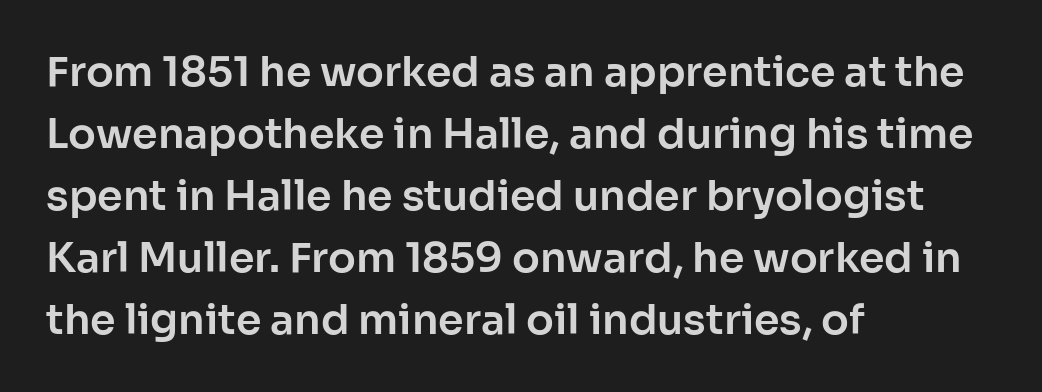
{"serif": "no", "italic": "no", "width": "normal", "stroke_contrast": "low", "x_height": "medium", "monospaced": "no", "underline": "no", "align": "left", "line_spacing": "normal", "line_spacing_ratio": 1.51, "letter_spacing": "normal", "letter_spacing_em": 0.0, "glyph_px": 41}
